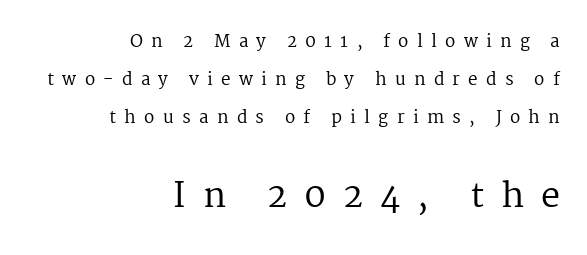
The image shows 34 px regular-weight serif type, upright; set right-aligned, loose line spacing (2.24x), unusually wide letter spacing (+0.49 em), not underlined; the second (bottom) block is 2.0x larger; medium stroke contrast and a medium x-height.
